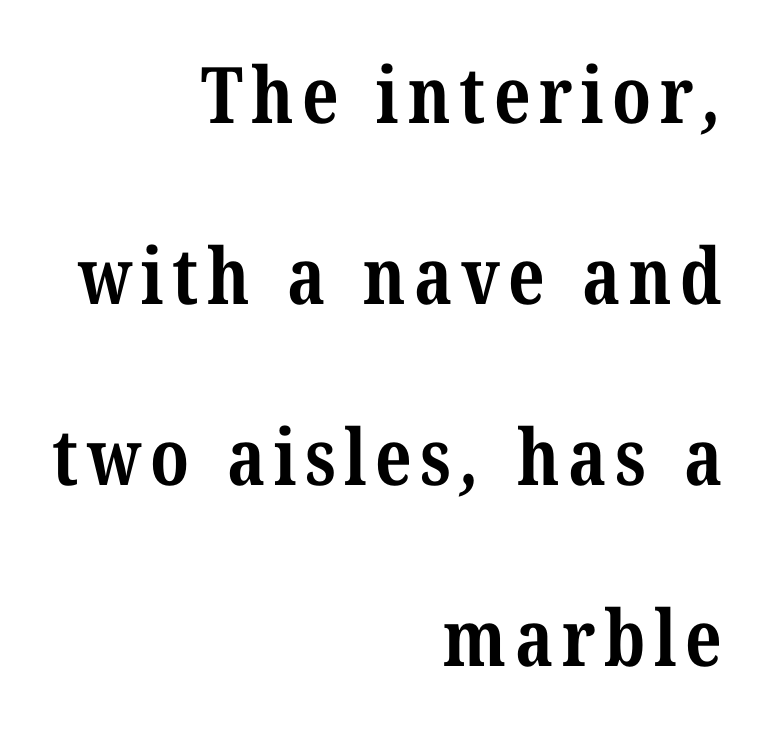
{"serif": "yes", "bold": "yes", "weight": "bold", "width": "condensed", "stroke_contrast": "medium", "x_height": "medium", "monospaced": "no", "underline": "no", "align": "right", "line_spacing": "loose", "line_spacing_ratio": 2.32, "glyph_px": 78}
